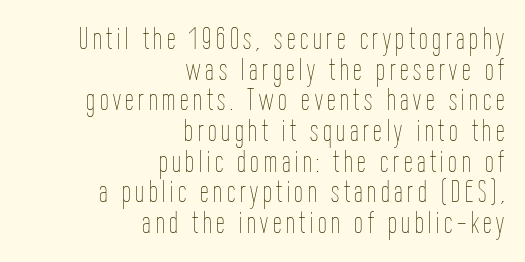
The image shows 31 px thin, condensed type, upright; set right-aligned, tight line spacing (0.99x), not underlined; low stroke contrast and a medium x-height.
